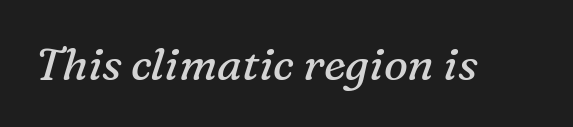
Q: Is the text bold? A: No.
Q: Is the text italic (slanted)? A: Yes, it leans right by about 16 degrees.
Q: Is the typeface a serif or a sans-serif typeface? A: Serif.
Q: Is the text underlined? A: No.
Q: Is the spacing between letters normal or unusually wide? A: Normal.
Q: Width (condensed, normal, or wide)? A: Normal.
Q: Stroke contrast? A: Medium.
Q: x-height? A: Medium.
Q: Monospaced? A: No.
